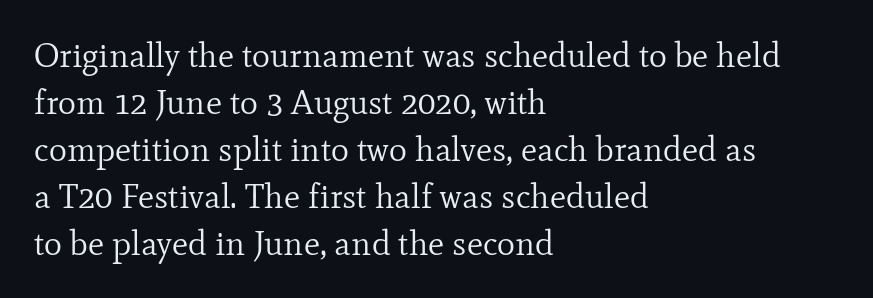
Q: Is the text bold? A: No.
Q: Is the text italic (slanted)? A: No, it is upright.
Q: Is the typeface a serif or a sans-serif typeface? A: Serif.
Q: Is the text underlined? A: No.
Q: How is the paragraph aligned? A: Left-aligned.
Q: Is the spacing between letters normal or unusually wide? A: Normal.
Q: Is the spacing between lines tight, normal or loose? A: Normal.
Q: Width (condensed, normal, or wide)? A: Normal.
Q: Stroke contrast? A: Low.
Q: x-height? A: Small.
Q: Monospaced? A: No.
